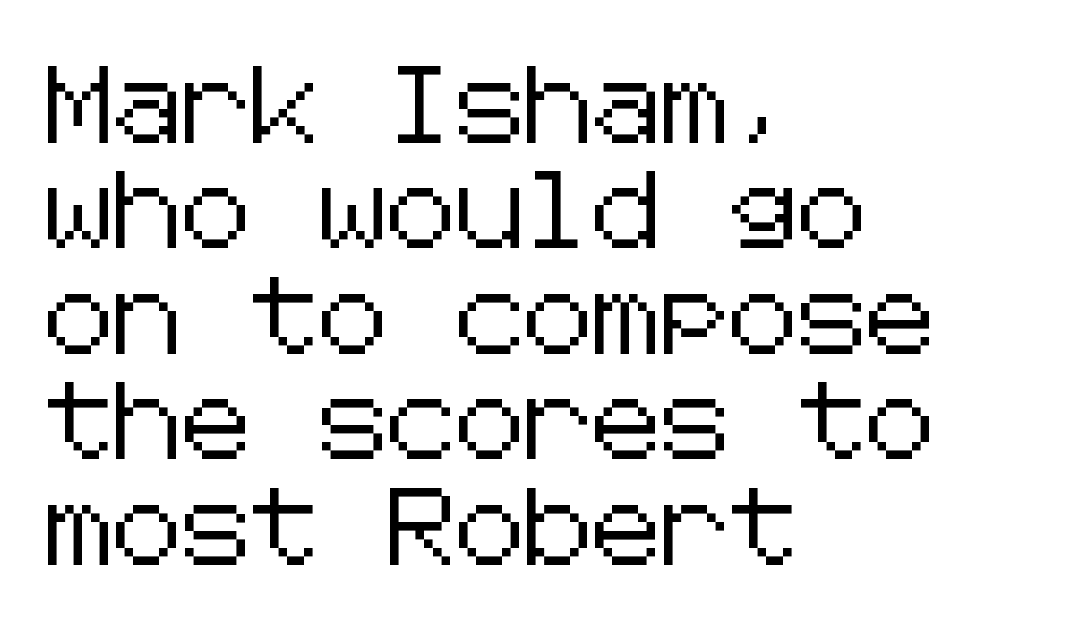
{"serif": "no", "italic": "no", "width": "normal", "stroke_contrast": "low", "x_height": "medium", "underline": "no", "align": "left", "line_spacing": "normal", "line_spacing_ratio": 1.37, "letter_spacing": "normal", "letter_spacing_em": 0.0, "glyph_px": 77}
